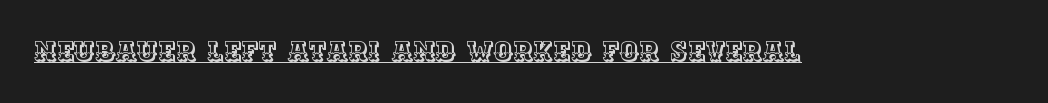
The image shows 27 px text type, upright; set normal letter spacing, underlined.
